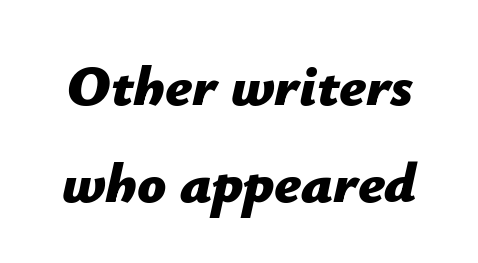
{"italic": "yes", "lean": "right", "slant_degrees": 12, "bold": "yes", "weight": "bold", "width": "normal", "stroke_contrast": "low", "x_height": "medium", "monospaced": "no", "underline": "no", "line_spacing": "normal", "line_spacing_ratio": 1.7, "letter_spacing": "normal", "letter_spacing_em": 0.0, "glyph_px": 57}
